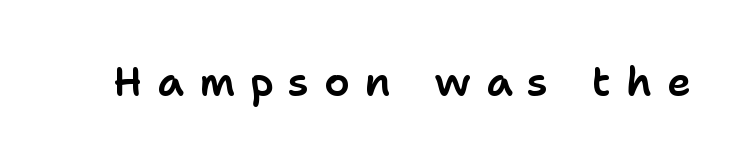
{"serif": "no", "italic": "no", "width": "normal", "stroke_contrast": "low", "x_height": "medium", "monospaced": "no", "underline": "no", "letter_spacing": "wide", "letter_spacing_em": 0.38, "glyph_px": 40}
